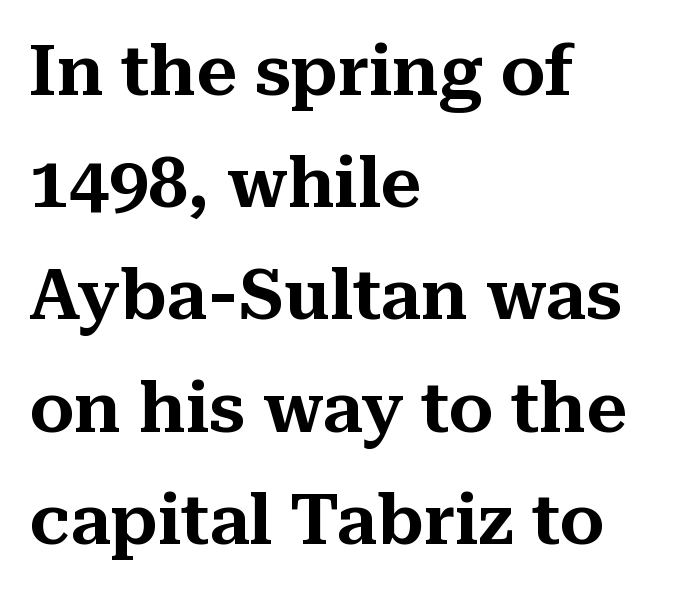
{"serif": "yes", "italic": "no", "width": "normal", "stroke_contrast": "medium", "x_height": "medium", "monospaced": "no", "underline": "no", "align": "left", "line_spacing": "normal", "line_spacing_ratio": 1.58, "letter_spacing": "normal", "letter_spacing_em": 0.0, "glyph_px": 71}
